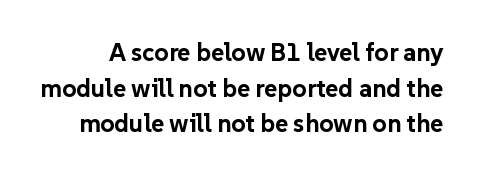
Set as a true bold cut, around the 700 mark. The face used here is rendered with its standard letterfit. A clean baseline with only descenders dipping below it. The rows are spaced the way most documents space them.
